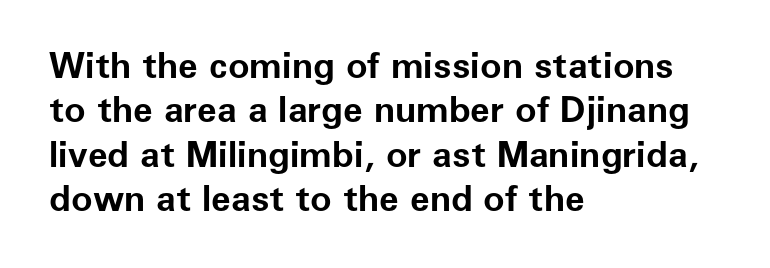
Q: Is the text bold? A: Yes.
Q: Is the text italic (slanted)? A: No, it is upright.
Q: Is the typeface a serif or a sans-serif typeface? A: Sans-serif.
Q: Is the text underlined? A: No.
Q: How is the paragraph aligned? A: Left-aligned.
Q: Is the spacing between letters normal or unusually wide? A: Normal.
Q: Width (condensed, normal, or wide)? A: Normal.
Q: Stroke contrast? A: Low.
Q: x-height? A: Medium.
Q: Monospaced? A: No.
